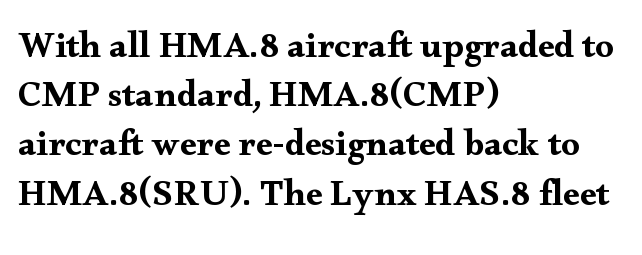
{"serif": "yes", "italic": "no", "width": "wide", "stroke_contrast": "medium", "x_height": "small", "monospaced": "no", "underline": "no", "align": "left", "line_spacing": "normal", "line_spacing_ratio": 1.33, "letter_spacing": "normal", "letter_spacing_em": 0.0, "glyph_px": 37}
